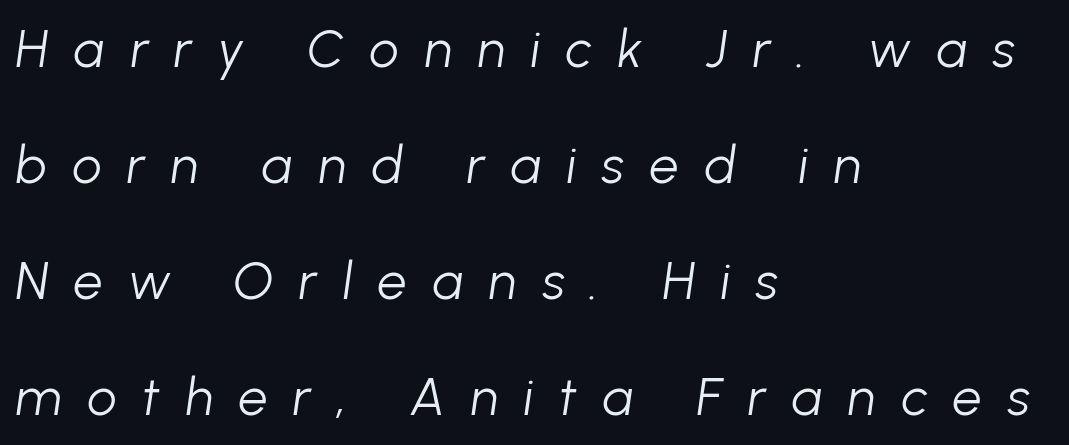
The image shows 52 px light type, italic (leaning right); set left-aligned, loose line spacing (2.23x), unusually wide letter spacing (+0.49 em), not underlined; low stroke contrast and a medium x-height.
